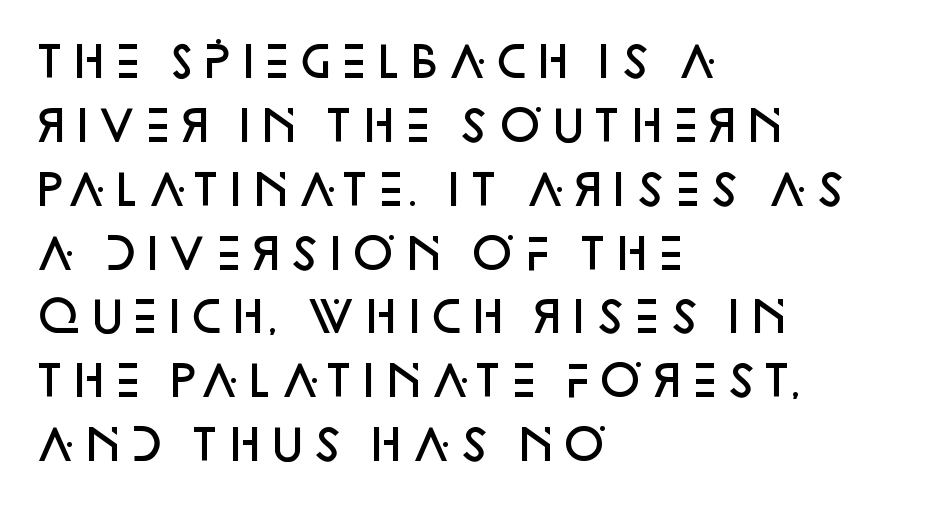
These lines sit exactly where default settings would place them. These lines stack with their left ends in a neat column. The characters display no serif detailing; their extremities are plain. Clear beneath every line of the passage.
